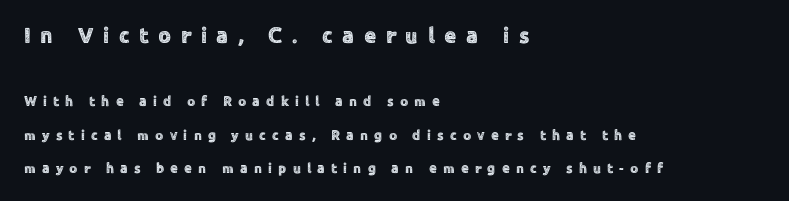
The image shows 22 px text type, upright; set left-aligned, loose line spacing (2.39x), unusually wide letter spacing (+0.44 em), not underlined; the first (top) block is 1.57x larger.
